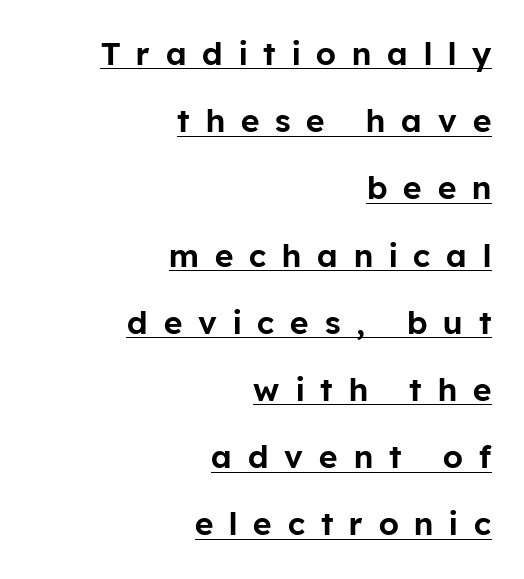
This sample uses expanded letter spacing, leaving extra air between glyphs. Each letter keeps its own natural width here, so spacing adapts to shape. The designer dialed line spacing up above the default. Ordinary non-slanted type is in use.
